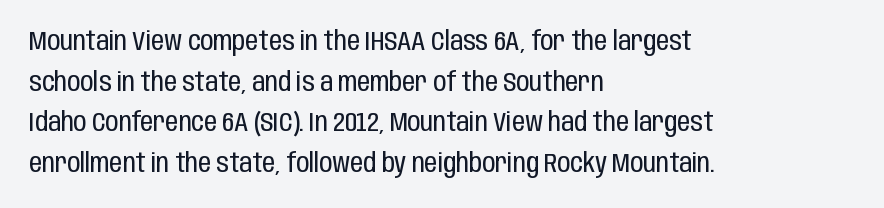
Q: Is the text bold? A: No.
Q: Is the text italic (slanted)? A: No, it is upright.
Q: Is the text underlined? A: No.
Q: How is the paragraph aligned? A: Left-aligned.
Q: Is the spacing between letters normal or unusually wide? A: Normal.
Q: Is the spacing between lines tight, normal or loose? A: Normal.
